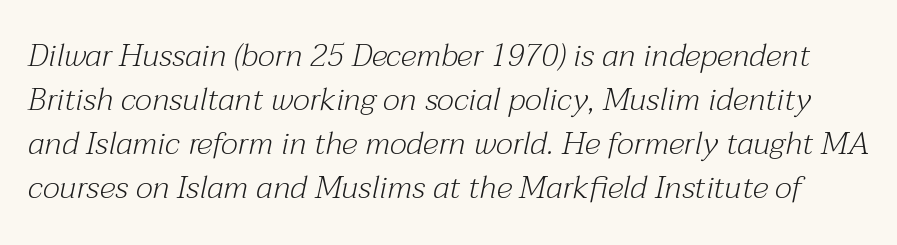
{"serif": "yes", "italic": "yes", "lean": "right", "slant_degrees": 12, "bold": "no", "weight": "light", "width": "normal", "stroke_contrast": "medium", "x_height": "medium", "monospaced": "no", "underline": "no", "line_spacing": "normal", "line_spacing_ratio": 1.38, "letter_spacing": "normal", "letter_spacing_em": 0.0, "glyph_px": 32}
